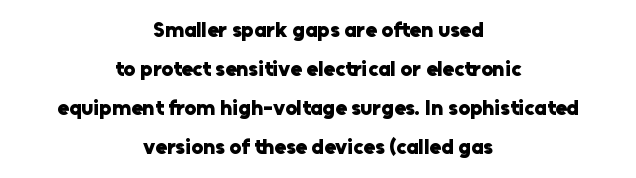
Q: Is the text bold? A: Yes.
Q: Is the text italic (slanted)? A: No, it is upright.
Q: Is the text underlined? A: No.
Q: How is the paragraph aligned? A: Centered.
Q: Is the spacing between letters normal or unusually wide? A: Normal.
